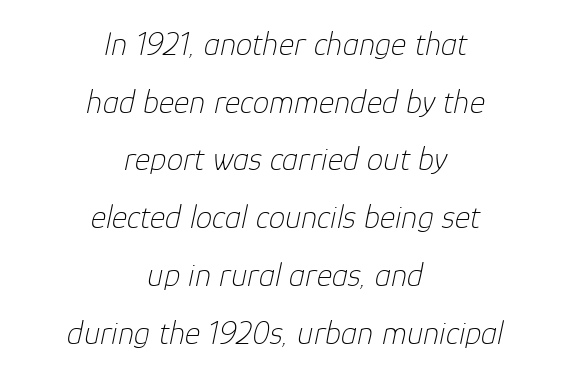
Check under the words: just untouched page. The text block is weighted toward neither margin, spreading evenly from the middle. There is no visible air inserted between adjacent glyphs. Ink coverage per letter is moderate at most. Notice how the stems are inclined rather than vertical — that's the hallmark of italics.
